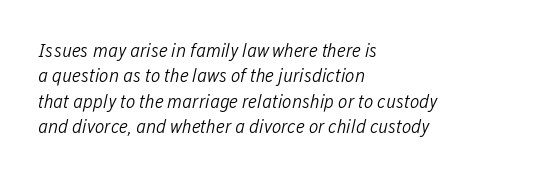
Q: Is the text bold? A: No.
Q: Is the text italic (slanted)? A: Yes, it leans right by about 12 degrees.
Q: Is the text underlined? A: No.
Q: How is the paragraph aligned? A: Left-aligned.
Q: Is the spacing between letters normal or unusually wide? A: Normal.
Q: Is the spacing between lines tight, normal or loose? A: Normal.
